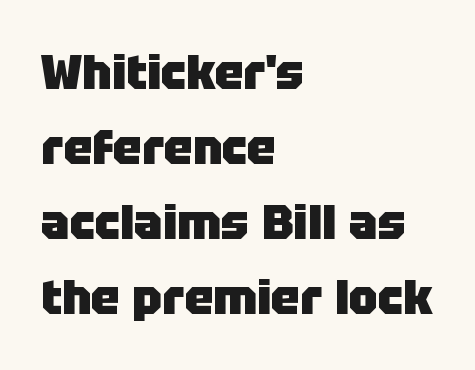
Upright lettering throughout. Line spacing here is normal. The strip under each line holds only bare page. Bold? Absolutely — the strokes are thick and heavy. Nothing unusual about the tracking: characters are spaced as the font intends. The rendering anchors every line to the left-hand side.
